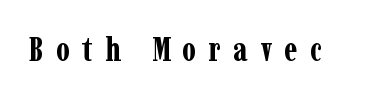
Q: Is the text bold? A: Yes.
Q: Is the text italic (slanted)? A: No, it is upright.
Q: Is the typeface a serif or a sans-serif typeface? A: Serif.
Q: Is the text underlined? A: No.
Q: Is the spacing between letters normal or unusually wide? A: Unusually wide.
Q: Width (condensed, normal, or wide)? A: Condensed.
Q: Stroke contrast? A: Low.
Q: x-height? A: Medium.
Q: Monospaced? A: No.
